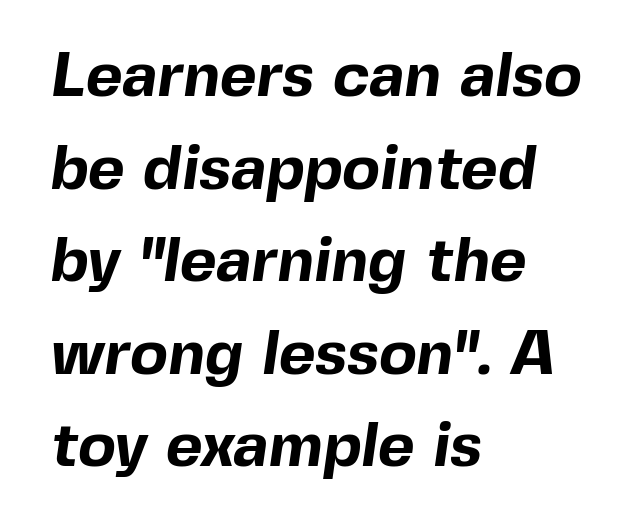
One glance says typical: line gaps are just what's usual. The text block is weighted toward the left margin, trailing off unevenly rightward. This sample has the flowing, uneven cadence of proportional lettering. Nothing sits at the stroke ends, so this counts as sans-serif. Decoration check: the copy has no underline.
